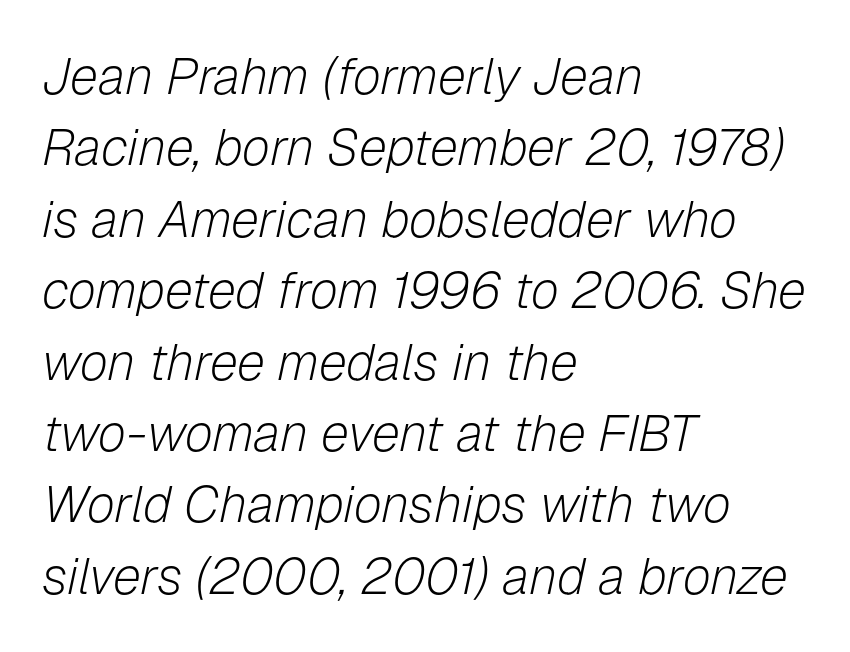
Q: Is the text bold? A: No.
Q: Is the text italic (slanted)? A: Yes, it leans right by about 12 degrees.
Q: Is the text underlined? A: No.
Q: How is the paragraph aligned? A: Left-aligned.
Q: Is the spacing between letters normal or unusually wide? A: Normal.
Q: Is the spacing between lines tight, normal or loose? A: Normal.
Q: Width (condensed, normal, or wide)? A: Normal.
Q: Stroke contrast? A: Low.
Q: x-height? A: Medium.
Q: Monospaced? A: No.
